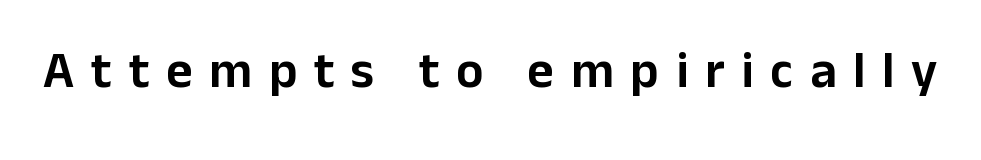
The image shows 51 px sans-serif type, upright; set unusually wide letter spacing (+0.33 em), not underlined; low stroke contrast and a medium x-height.
